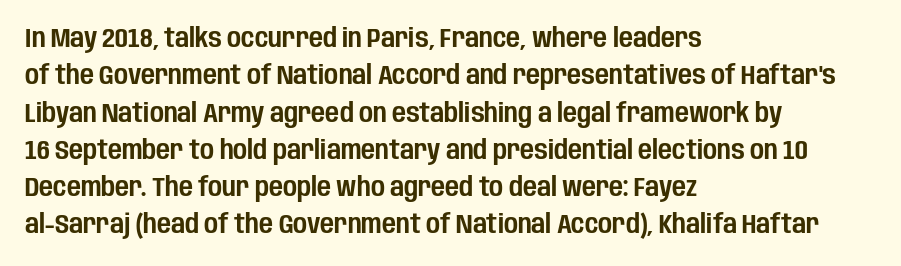
The image shows 27 px text type, upright; set left-aligned, normal line spacing (1.38x), normal letter spacing, not underlined.
